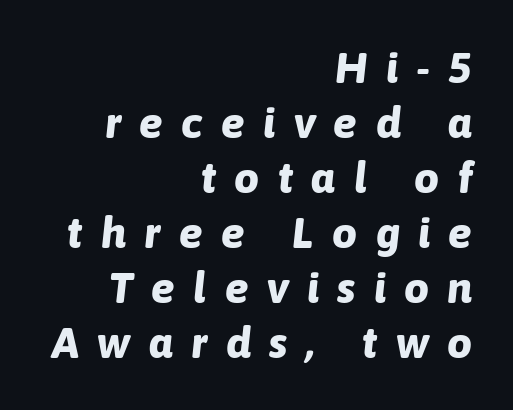
Q: Is the text bold? A: Yes.
Q: Is the text italic (slanted)? A: Yes, it leans right by about 6 degrees.
Q: Is the text underlined? A: No.
Q: How is the paragraph aligned? A: Right-aligned.
Q: Is the spacing between letters normal or unusually wide? A: Unusually wide.
Q: Is the spacing between lines tight, normal or loose? A: Normal.
Q: Width (condensed, normal, or wide)? A: Normal.
Q: Stroke contrast? A: Low.
Q: x-height? A: Medium.
Q: Monospaced? A: No.
